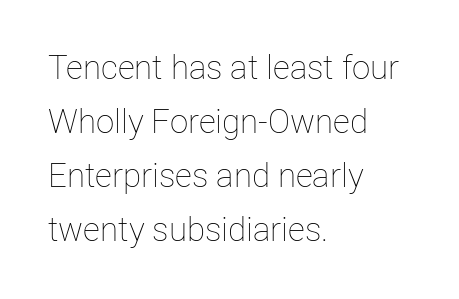
{"italic": "no", "bold": "no", "weight": "thin", "width": "normal", "stroke_contrast": "low", "x_height": "medium", "monospaced": "no", "underline": "no", "align": "left", "line_spacing": "normal", "line_spacing_ratio": 1.64, "letter_spacing": "normal", "letter_spacing_em": 0.0, "glyph_px": 33}
